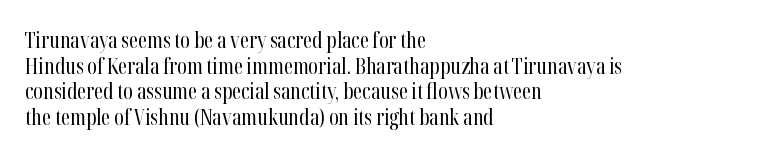
Does extra space separate the letters? No, they use regular spacing. The passage is arranged the way most books set body copy — flush left. The area under the type is left untouched. The face looks like a standard text weight, possibly lighter. Notice how the stems are strictly vertical — no italics here.
